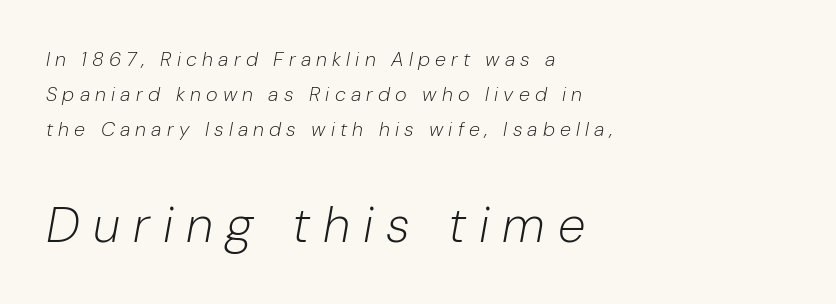
The image shows 50 px light type, italic (leaning right); set left-aligned, line spacing 1.76x, unusually wide letter spacing (+0.26 em), not underlined; the second (bottom) block is 2.5x larger; low stroke contrast and a medium x-height.
